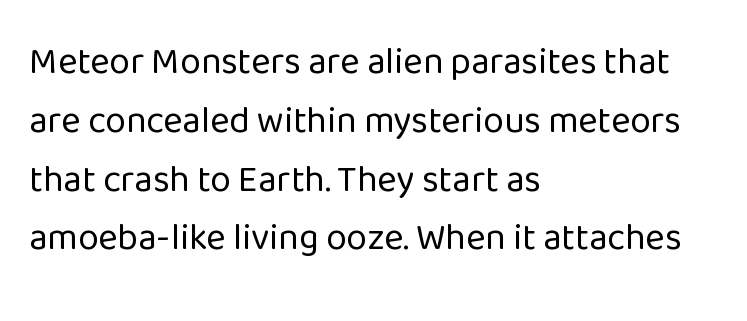
{"serif": "no", "italic": "no", "bold": "no", "weight": "regular", "width": "normal", "stroke_contrast": "low", "x_height": "medium", "monospaced": "no", "underline": "no", "align": "left", "line_spacing": "normal", "line_spacing_ratio": 1.59, "letter_spacing": "normal", "letter_spacing_em": 0.0, "glyph_px": 37}
